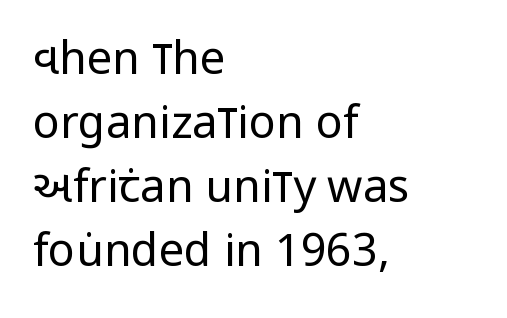
The image shows 45 px regular-weight, condensed sans-serif type, upright; set left-aligned, normal line spacing (1.42x), normal letter spacing, not underlined; low stroke contrast and a large x-height.
